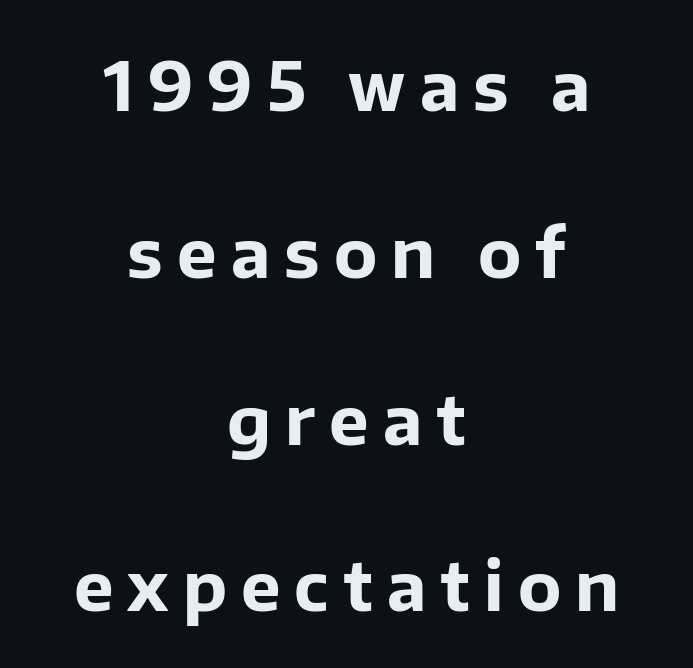
Just letters on the line, the space beneath them empty. Looks like regular typesetting: each glyph gets only the width it needs. The lines in this sample share a center point and differ in where they start and stop. Style check: upright.
